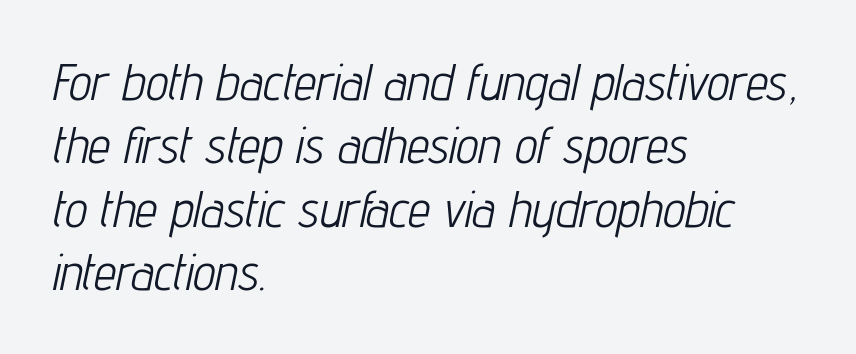
Q: Is the text bold? A: No.
Q: Is the text italic (slanted)? A: Yes, it leans right by about 12 degrees.
Q: Is the text underlined? A: No.
Q: How is the paragraph aligned? A: Left-aligned.
Q: Is the spacing between letters normal or unusually wide? A: Normal.
Q: Is the spacing between lines tight, normal or loose? A: Normal.
Q: Width (condensed, normal, or wide)? A: Condensed.
Q: Stroke contrast? A: Low.
Q: x-height? A: Medium.
Q: Monospaced? A: No.
